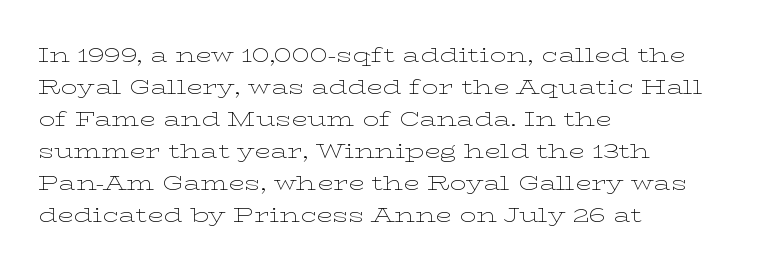
Vertical strokes here are truly vertical. The paragraph has a hard left edge and a soft right edge. The rendering uses a moderate line-height, typical for paragraphs. The cut favours lightness, reaching ordinary text weight at its darkest.
